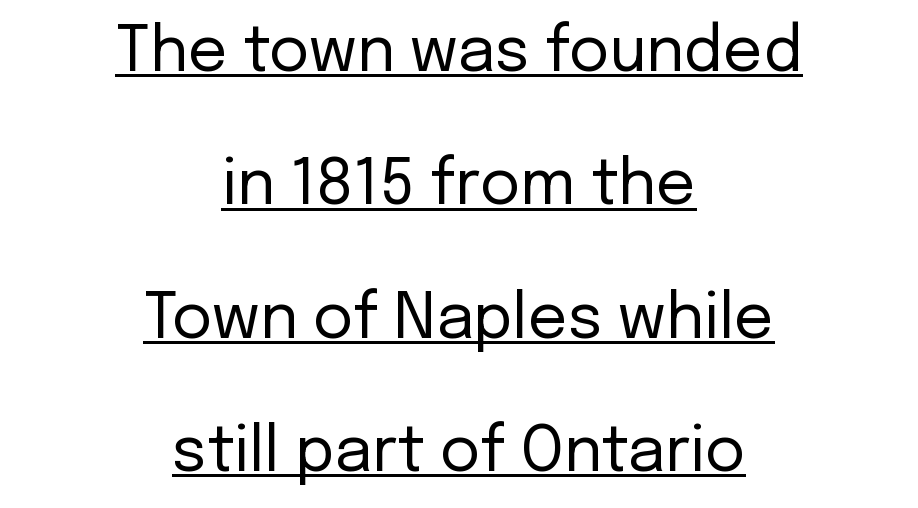
Q: Is the text bold? A: No.
Q: Is the text italic (slanted)? A: No, it is upright.
Q: Is the typeface a serif or a sans-serif typeface? A: Sans-serif.
Q: Is the text underlined? A: Yes.
Q: How is the paragraph aligned? A: Centered.
Q: Is the spacing between letters normal or unusually wide? A: Normal.
Q: Is the spacing between lines tight, normal or loose? A: Loose.
Q: Width (condensed, normal, or wide)? A: Normal.
Q: Stroke contrast? A: Low.
Q: x-height? A: Medium.
Q: Monospaced? A: No.
